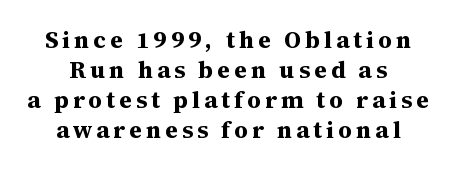
The image shows 24 px bold type, upright; set centered, normal line spacing (1.25x), not underlined.
